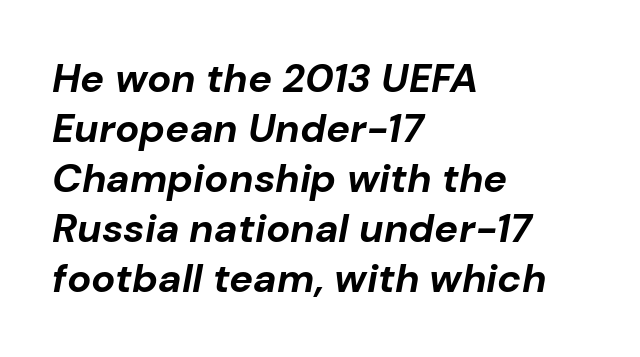
Q: Is the text bold? A: Yes.
Q: Is the text italic (slanted)? A: Yes, it leans right by about 10 degrees.
Q: Is the text underlined? A: No.
Q: How is the paragraph aligned? A: Left-aligned.
Q: Is the spacing between letters normal or unusually wide? A: Normal.
Q: Is the spacing between lines tight, normal or loose? A: Normal.
Q: Width (condensed, normal, or wide)? A: Normal.
Q: Stroke contrast? A: Low.
Q: x-height? A: Medium.
Q: Monospaced? A: No.
